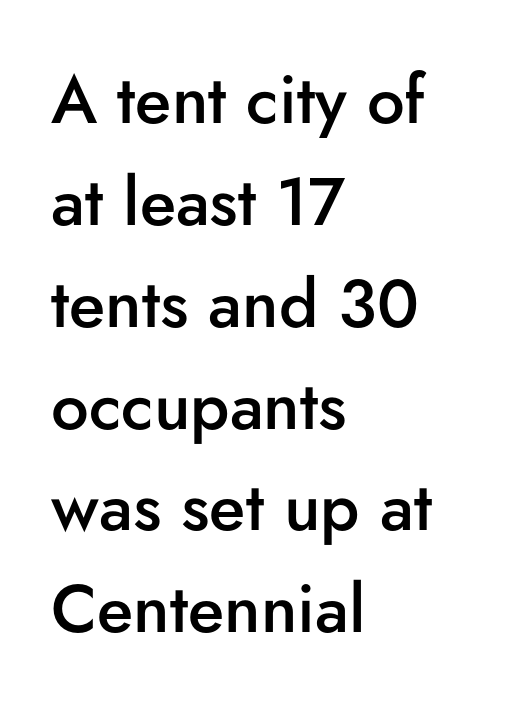
Q: Is the text bold? A: Semi-bold.
Q: Is the text italic (slanted)? A: No, it is upright.
Q: Is the typeface a serif or a sans-serif typeface? A: Sans-serif.
Q: Is the text underlined? A: No.
Q: How is the paragraph aligned? A: Left-aligned.
Q: Is the spacing between letters normal or unusually wide? A: Normal.
Q: Is the spacing between lines tight, normal or loose? A: Normal.
Q: Width (condensed, normal, or wide)? A: Normal.
Q: Stroke contrast? A: Low.
Q: x-height? A: Small.
Q: Monospaced? A: No.
